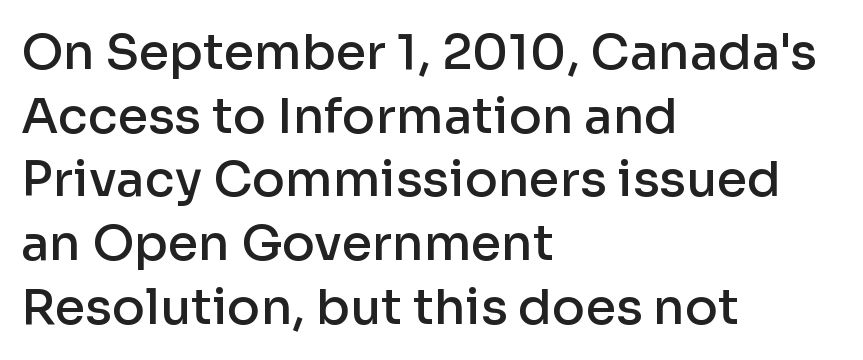
The image shows 49 px semibold sans-serif type, upright; set left-aligned, normal line spacing (1.3x), normal letter spacing, not underlined; low stroke contrast and a medium x-height.
